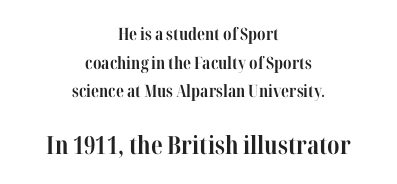
{"italic": "no", "bold": "yes", "underline": "no", "align": "center", "line_spacing": "normal", "line_spacing_ratio": 1.69, "letter_spacing": "normal", "letter_spacing_em": 0.0, "larger_block": "second", "size_ratio": 1.47, "glyph_px": 25}
